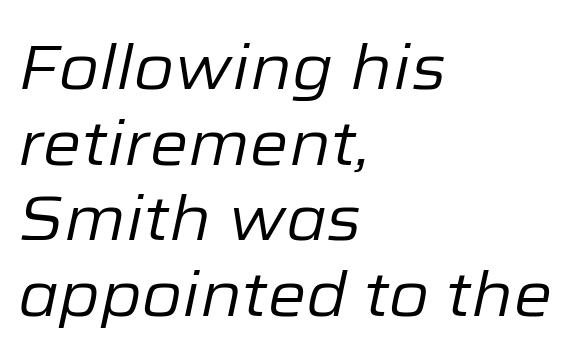
Here the designer chose a conventional face with non-uniform glyph widths. The zone under the glyphs is completely vacant. If you drew a ruler down the left edge, every line would touch it. The letters sit at their default tracking, neither squeezed nor spread. The passage shown is not bold in any degree.
